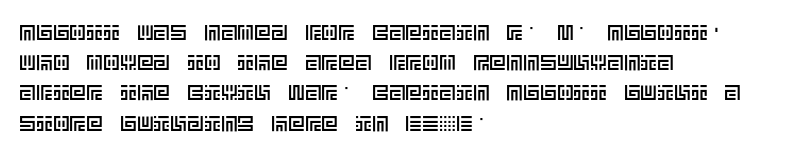
The image shows 21 px text type, upright; set left-aligned, normal line spacing (1.44x), normal letter spacing, not underlined.
